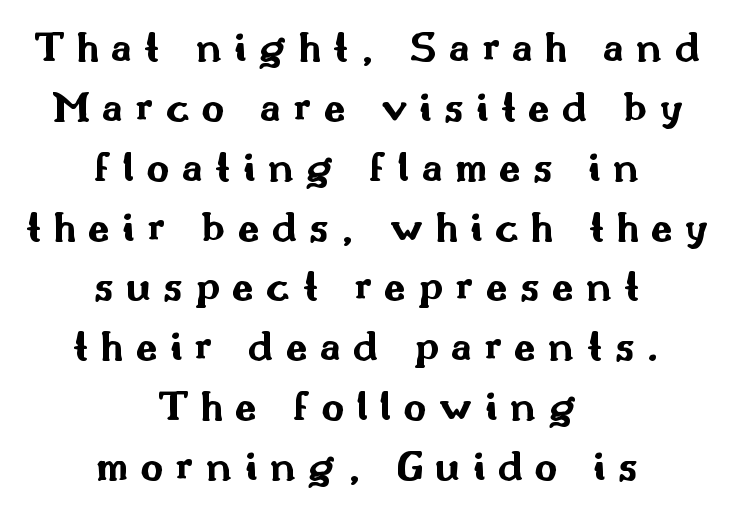
Q: Is the text bold? A: Yes.
Q: Is the text italic (slanted)? A: No, it is upright.
Q: Is the typeface a serif or a sans-serif typeface? A: Sans-serif.
Q: Is the text underlined? A: No.
Q: How is the paragraph aligned? A: Centered.
Q: Is the spacing between letters normal or unusually wide? A: Unusually wide.
Q: Is the spacing between lines tight, normal or loose? A: Normal.
Q: Width (condensed, normal, or wide)? A: Wide.
Q: Stroke contrast? A: Medium.
Q: x-height? A: Small.
Q: Monospaced? A: No.
